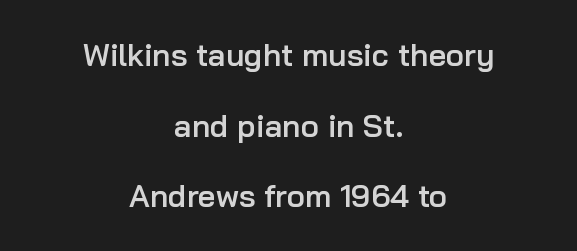
The image shows 31 px semibold sans-serif type, upright; set centered, loose line spacing (2.28x), normal letter spacing, not underlined; low stroke contrast and a medium x-height.
